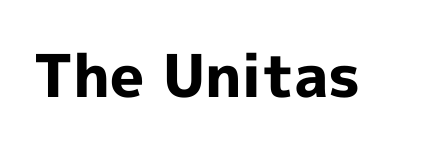
{"serif": "no", "italic": "no", "bold": "yes", "weight": "bold", "width": "normal", "x_height": "medium", "monospaced": "no", "underline": "no", "letter_spacing": "normal", "letter_spacing_em": 0.0, "glyph_px": 59}
